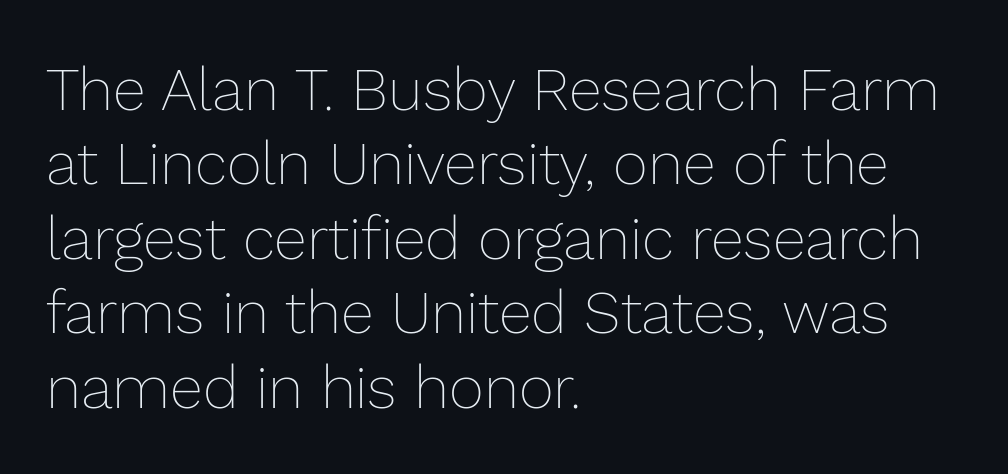
{"italic": "no", "bold": "no", "weight": "thin", "width": "normal", "stroke_contrast": "low", "x_height": "medium", "monospaced": "no", "underline": "no", "align": "left", "line_spacing_ratio": 1.24, "letter_spacing": "normal", "letter_spacing_em": 0.0, "glyph_px": 60}
